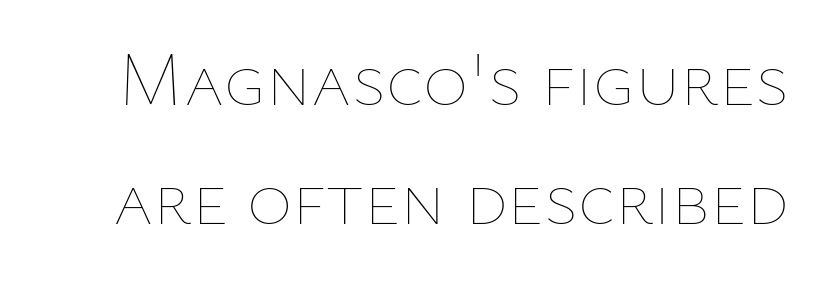
{"italic": "no", "bold": "no", "weight": "thin", "width": "normal", "stroke_contrast": "low", "x_height": "medium", "monospaced": "no", "underline": "no", "line_spacing": "normal", "line_spacing_ratio": 1.54, "letter_spacing": "normal", "letter_spacing_em": 0.0, "glyph_px": 77}
